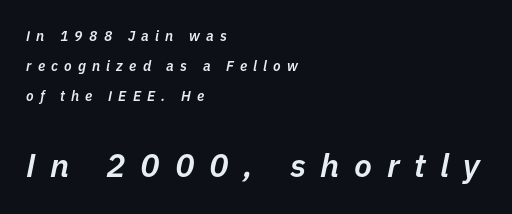
Q: Is the text bold? A: Semi-bold.
Q: Is the text italic (slanted)? A: Yes, it leans right by about 11 degrees.
Q: Is the text underlined? A: No.
Q: How is the paragraph aligned? A: Left-aligned.
Q: Is the spacing between letters normal or unusually wide? A: Unusually wide.
Q: Is the spacing between lines tight, normal or loose? A: Loose.
Q: Which block of text is set in a larger size, the first (top) or the second (bottom)? A: The second (bottom) one.
Q: Width (condensed, normal, or wide)? A: Normal.
Q: Stroke contrast? A: Low.
Q: x-height? A: Medium.
Q: Monospaced? A: No.
